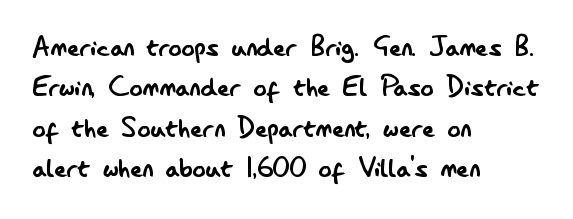
The letters stand straight up with perfectly vertical stems. Leftover space on each line is placed entirely after the last word. The passage shown has conventional tracking throughout. The face used here is proportionally spaced, like ordinary book or web type. The area under the type is left untouched. Classification — sans serif.
